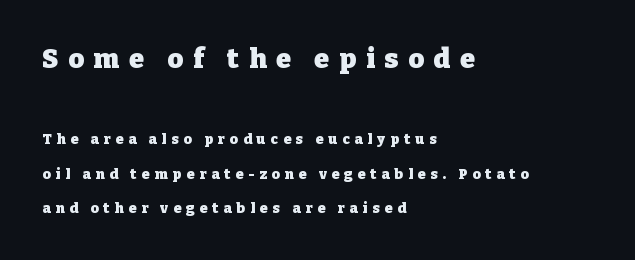
Q: Is the text bold? A: Yes.
Q: Is the text italic (slanted)? A: No, it is upright.
Q: Is the text underlined? A: No.
Q: How is the paragraph aligned? A: Left-aligned.
Q: Is the spacing between letters normal or unusually wide? A: Unusually wide.
Q: Is the spacing between lines tight, normal or loose? A: Loose.
Q: Which block of text is set in a larger size, the first (top) or the second (bottom)? A: The first (top) one.
